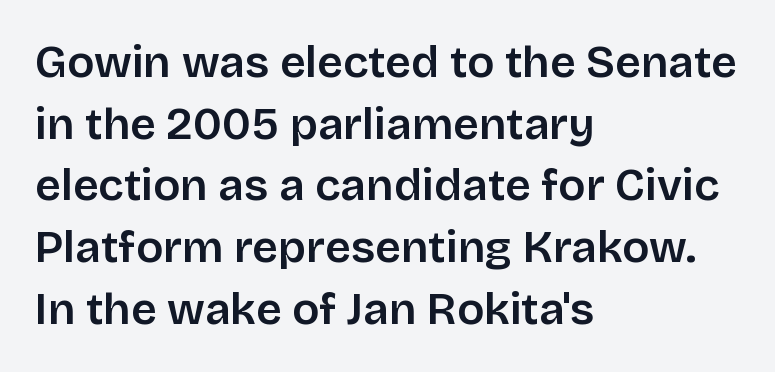
Note: no serifs on the glyphs. Is there much room between lines? A standard amount, neither cramped nor airy. The tracking reads as untouched default to a designer's eye. Unmarked baselines from the first word to the last.
